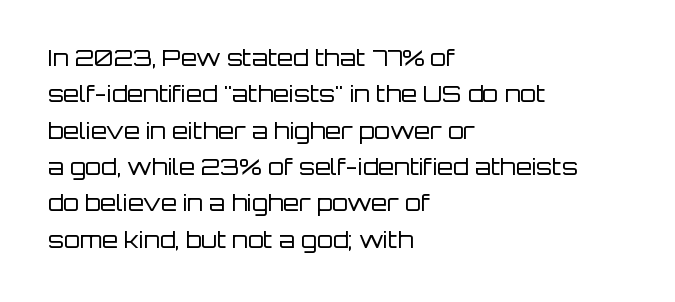
{"italic": "no", "bold": "no", "underline": "no", "align": "left", "line_spacing": "normal", "line_spacing_ratio": 1.58, "letter_spacing": "normal", "letter_spacing_em": 0.0, "glyph_px": 23}
